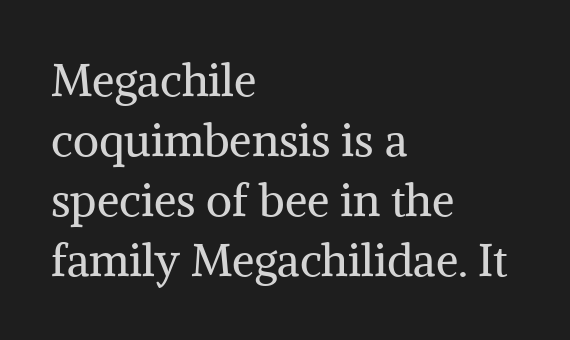
Each letter keeps its own natural width here, so spacing adapts to shape. Line beginnings align vertically; line endings do not. The font family rendered here belongs to the serif group. The font's upright variant was chosen for this text.
